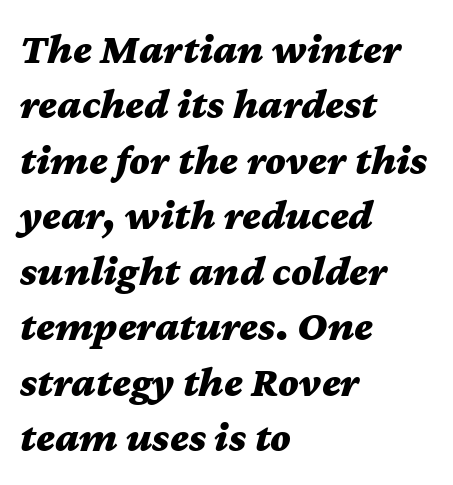
{"italic": "yes", "lean": "right", "slant_degrees": 12, "bold": "yes", "weight": "bold", "width": "wide", "stroke_contrast": "medium", "x_height": "medium", "monospaced": "no", "underline": "no", "align": "left", "line_spacing": "normal", "line_spacing_ratio": 1.29, "letter_spacing": "normal", "letter_spacing_em": 0.0, "glyph_px": 43}
